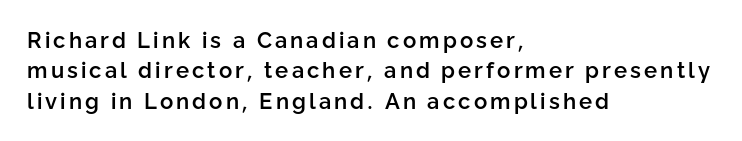
{"italic": "no", "bold": "semi", "underline": "no", "align": "left", "line_spacing": "normal", "line_spacing_ratio": 1.38, "glyph_px": 22}
